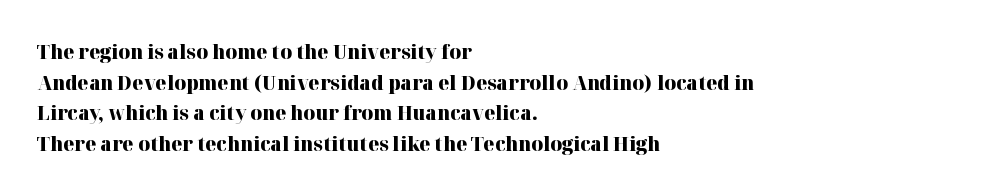
The image shows 20 px bold type, upright; set left-aligned, normal line spacing (1.53x), normal letter spacing, not underlined.
